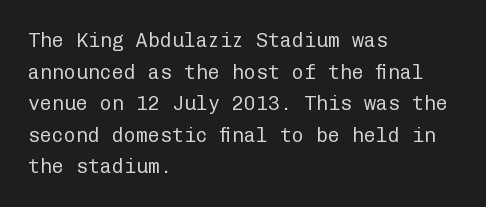
{"italic": "no", "bold": "no", "underline": "no", "align": "left", "line_spacing": "normal", "line_spacing_ratio": 1.58, "letter_spacing": "normal", "letter_spacing_em": 0.0, "glyph_px": 20}
